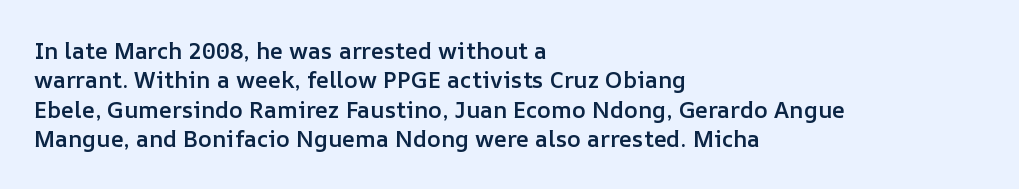
{"italic": "no", "bold": "semi", "underline": "no", "align": "left", "line_spacing": "normal", "line_spacing_ratio": 1.28, "letter_spacing": "normal", "letter_spacing_em": 0.0, "glyph_px": 23}
